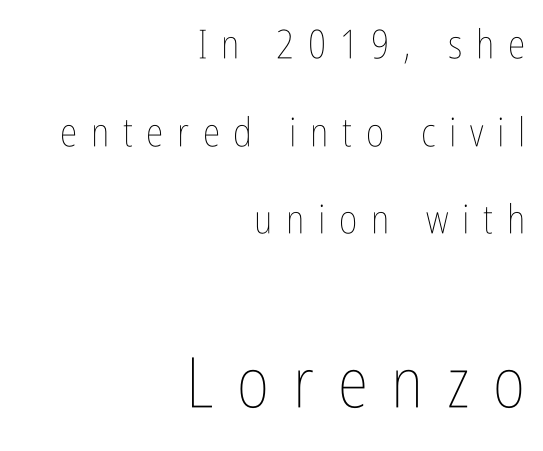
Q: Is the text bold? A: No.
Q: Is the text italic (slanted)? A: No, it is upright.
Q: Is the text underlined? A: No.
Q: How is the paragraph aligned? A: Right-aligned.
Q: Is the spacing between letters normal or unusually wide? A: Unusually wide.
Q: Is the spacing between lines tight, normal or loose? A: Loose.
Q: Which block of text is set in a larger size, the first (top) or the second (bottom)? A: The second (bottom) one.
Q: Width (condensed, normal, or wide)? A: Condensed.
Q: Stroke contrast? A: Low.
Q: x-height? A: Medium.
Q: Monospaced? A: No.
